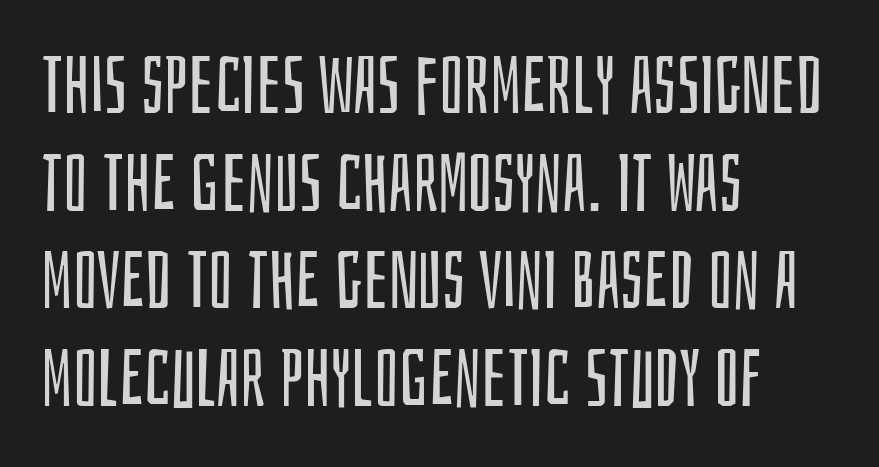
Q: Is the text bold? A: No.
Q: Is the text italic (slanted)? A: No, it is upright.
Q: Is the typeface a serif or a sans-serif typeface? A: Sans-serif.
Q: Is the text underlined? A: No.
Q: How is the paragraph aligned? A: Left-aligned.
Q: Is the spacing between letters normal or unusually wide? A: Normal.
Q: Width (condensed, normal, or wide)? A: Condensed.
Q: Stroke contrast? A: Low.
Q: x-height? A: Large.
Q: Monospaced? A: No.
